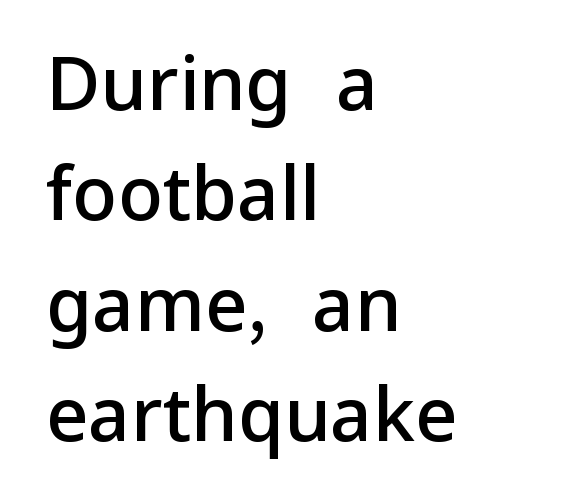
Q: Is the text bold? A: Semi-bold.
Q: Is the text italic (slanted)? A: No, it is upright.
Q: Is the typeface a serif or a sans-serif typeface? A: Sans-serif.
Q: Is the text underlined? A: No.
Q: How is the paragraph aligned? A: Left-aligned.
Q: Is the spacing between letters normal or unusually wide? A: Normal.
Q: Is the spacing between lines tight, normal or loose? A: Normal.
Q: Width (condensed, normal, or wide)? A: Normal.
Q: Stroke contrast? A: Low.
Q: x-height? A: Medium.
Q: Monospaced? A: No.
